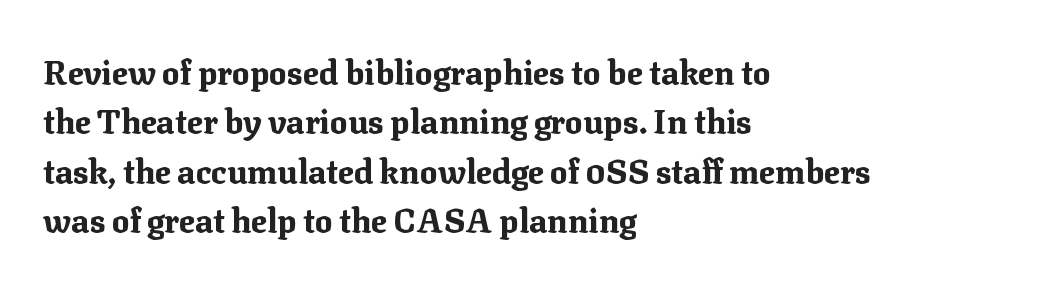
Underlining? Definitely not there. How would I describe the line gaps? Plain and ordinary. Compared with an ordinary text face, these strokes are far heavier — a full bold. The lines are quadded left. I'd call this a serif setting — the letters wear small feet.
